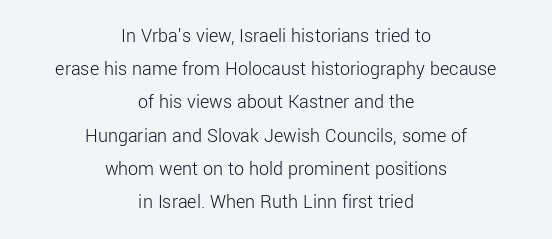
The image shows 20 px text type, upright; set centered, normal line spacing (1.66x), normal letter spacing, not underlined.
